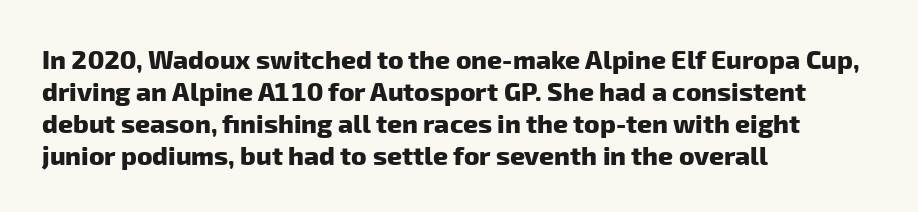
The space beneath each line is pristine and unruled. The compositor pushed each line to the left boundary. No extra tracking has been applied to these lines. Heavy, bold letterforms.
